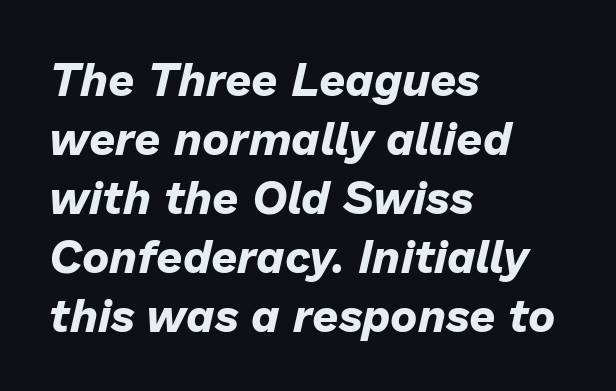
{"italic": "yes", "lean": "right", "slant_degrees": 13, "bold": "yes", "weight": "bold", "width": "normal", "stroke_contrast": "low", "x_height": "medium", "monospaced": "no", "underline": "no", "align": "left", "line_spacing": "normal", "line_spacing_ratio": 1.28, "letter_spacing": "normal", "letter_spacing_em": 0.0, "glyph_px": 46}
